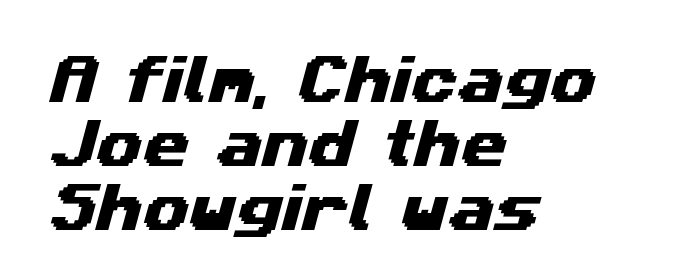
{"serif": "no", "width": "wide", "stroke_contrast": "medium", "x_height": "medium", "monospaced": "no", "underline": "no", "align": "left", "line_spacing_ratio": 1.21, "letter_spacing": "normal", "letter_spacing_em": 0.0, "glyph_px": 53}
